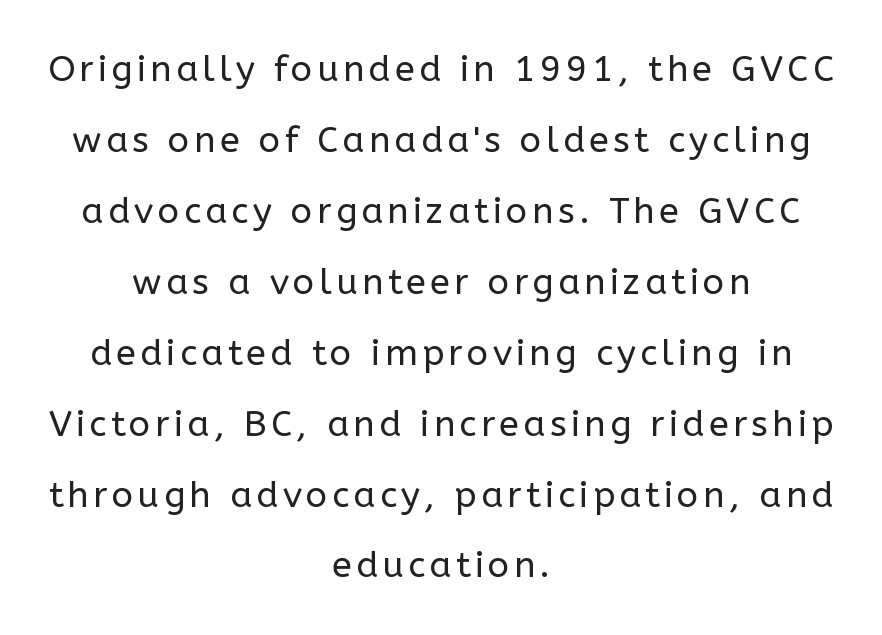
{"serif": "no", "italic": "no", "bold": "no", "weight": "regular", "width": "normal", "stroke_contrast": "low", "x_height": "medium", "monospaced": "no", "underline": "no", "align": "center", "line_spacing": "loose", "line_spacing_ratio": 1.97, "glyph_px": 36}
